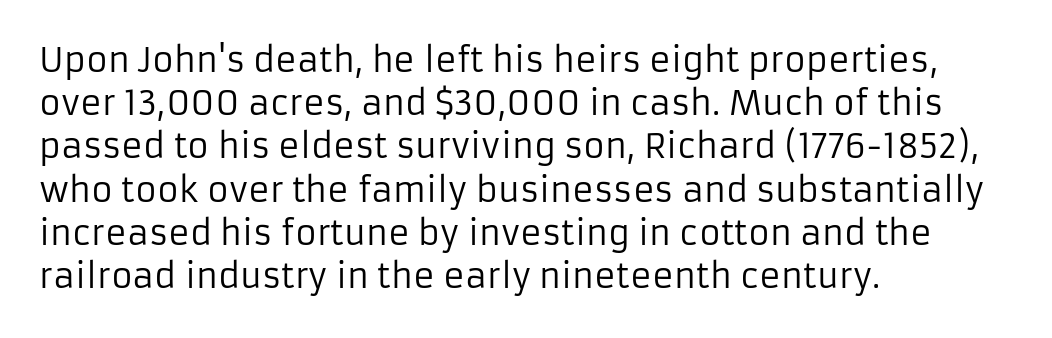
The letters sit at their default tracking, neither squeezed nor spread. Notice how the stems are strictly vertical — no italics here. The lines sit at an ordinary, default distance from one another. Is this a fixed-width face? No — the glyphs have proportional, varying widths.
